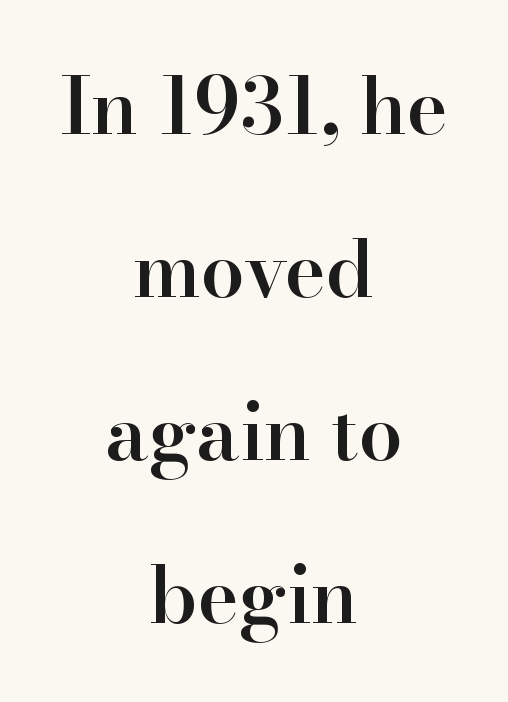
No extra tracking has been applied to these lines. The area under the type is left untouched. Each letter keeps its own natural width here, so spacing adapts to shape. The letters stand upright; this is a roman face. Vertically, the passage feels expansive, rows floating well apart. The face used here is seriffed, in the tradition of book romans.
